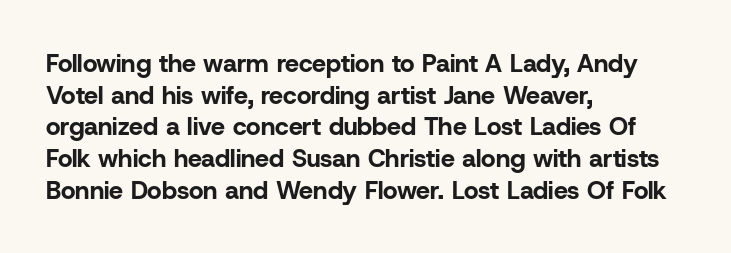
{"italic": "no", "bold": "yes", "underline": "no", "align": "left", "line_spacing": "normal", "line_spacing_ratio": 1.27, "letter_spacing": "normal", "letter_spacing_em": 0.0, "glyph_px": 25}
